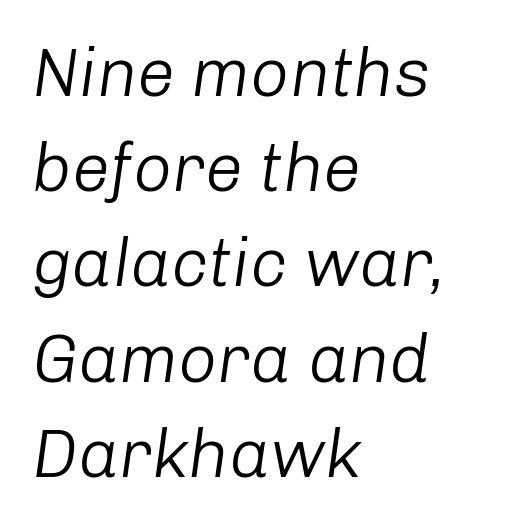
The image shows 68 px light type, italic (leaning right); set left-aligned, normal line spacing (1.4x), normal letter spacing, not underlined; low stroke contrast and a medium x-height.
